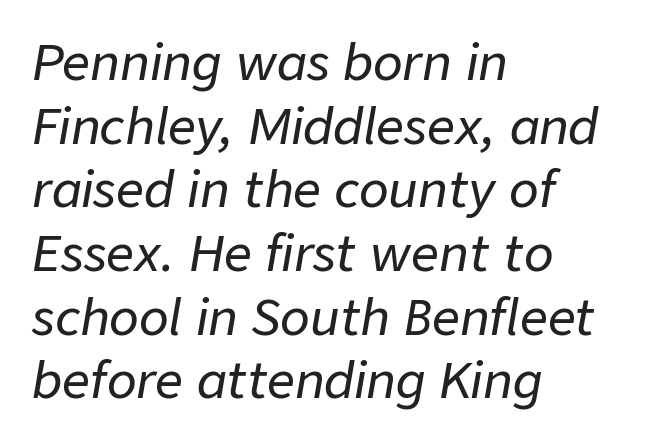
Q: Is the text italic (slanted)? A: Yes, it leans right by about 9 degrees.
Q: Is the text underlined? A: No.
Q: How is the paragraph aligned? A: Left-aligned.
Q: Is the spacing between letters normal or unusually wide? A: Normal.
Q: Is the spacing between lines tight, normal or loose? A: Normal.
Q: Width (condensed, normal, or wide)? A: Normal.
Q: Stroke contrast? A: Low.
Q: x-height? A: Medium.
Q: Monospaced? A: No.
